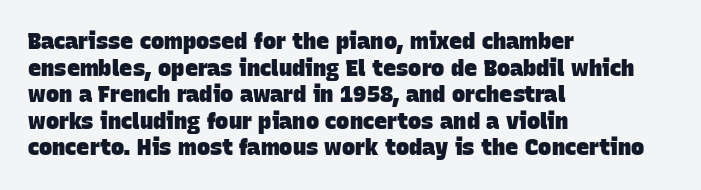
The letterforms sit shoulder to shoulder at normal distance. Bare-footed words on every line. The letters are bold, with thick, heavy strokes. Horizontal alignment here is leftward, the default for most running prose.
